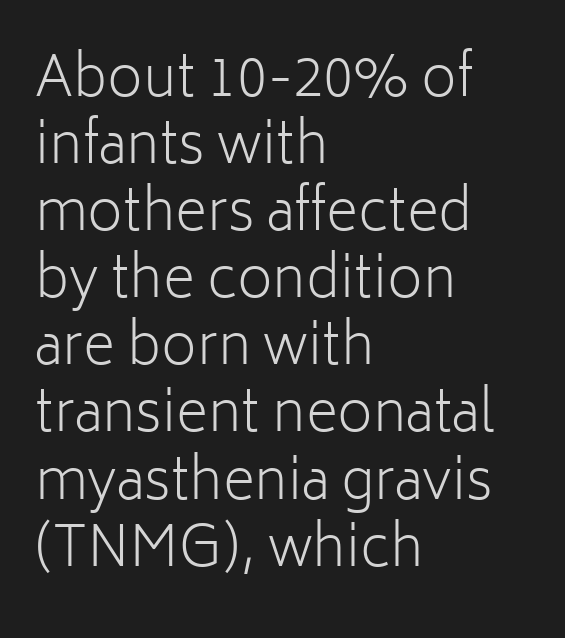
The image shows 55 px light sans-serif type, upright; set left-aligned, line spacing 1.22x, normal letter spacing, not underlined; low stroke contrast and a medium x-height.
